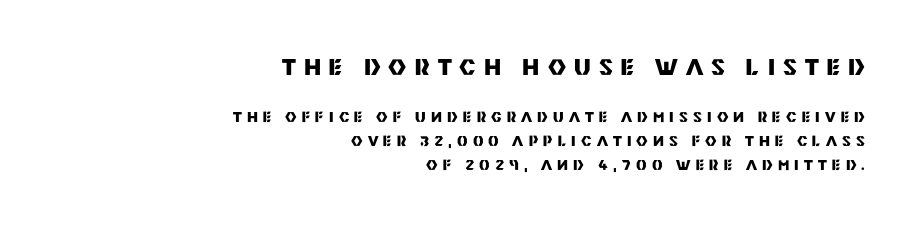
Q: Is the text bold? A: Yes.
Q: Is the text italic (slanted)? A: No, it is upright.
Q: Is the text underlined? A: No.
Q: How is the paragraph aligned? A: Right-aligned.
Q: Is the spacing between letters normal or unusually wide? A: Unusually wide.
Q: Is the spacing between lines tight, normal or loose? A: Normal.
Q: Which block of text is set in a larger size, the first (top) or the second (bottom)? A: The first (top) one.
